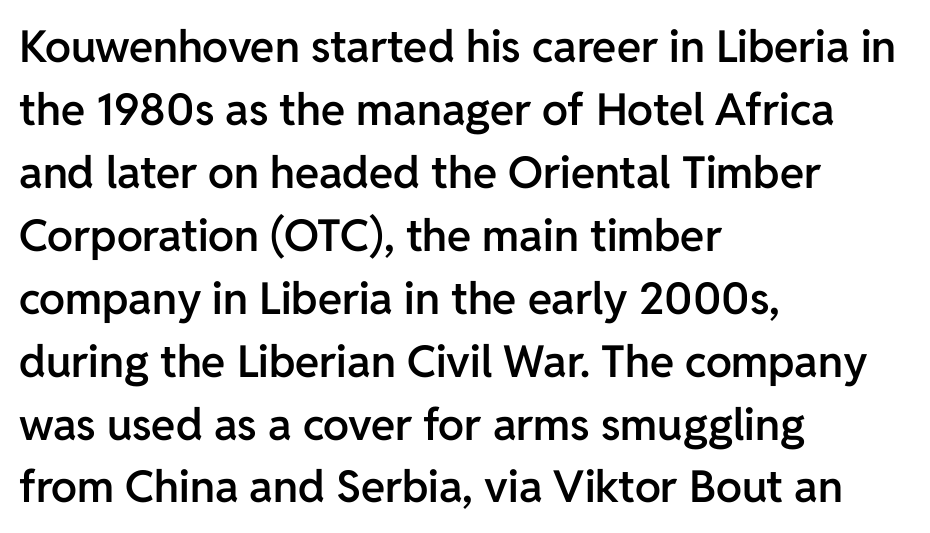
The face used here is rendered with its standard letterfit. In CSS terms this would be text-align: left. Look at the bottom of the vertical strokes: they stop flat, with no serifs. Compared with typical paragraphs, the rows here are spaced about the same.
